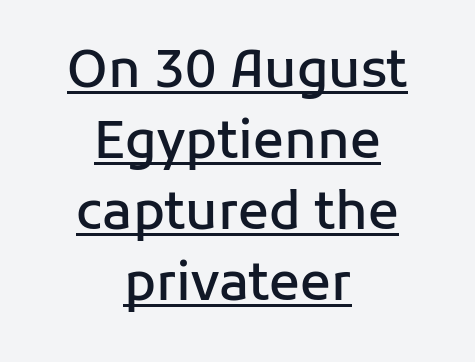
Q: Is the text bold? A: Semi-bold.
Q: Is the text italic (slanted)? A: No, it is upright.
Q: Is the typeface a serif or a sans-serif typeface? A: Sans-serif.
Q: Is the text underlined? A: Yes.
Q: How is the paragraph aligned? A: Centered.
Q: Is the spacing between letters normal or unusually wide? A: Normal.
Q: Is the spacing between lines tight, normal or loose? A: Normal.
Q: Width (condensed, normal, or wide)? A: Normal.
Q: Stroke contrast? A: Low.
Q: x-height? A: Medium.
Q: Monospaced? A: No.
